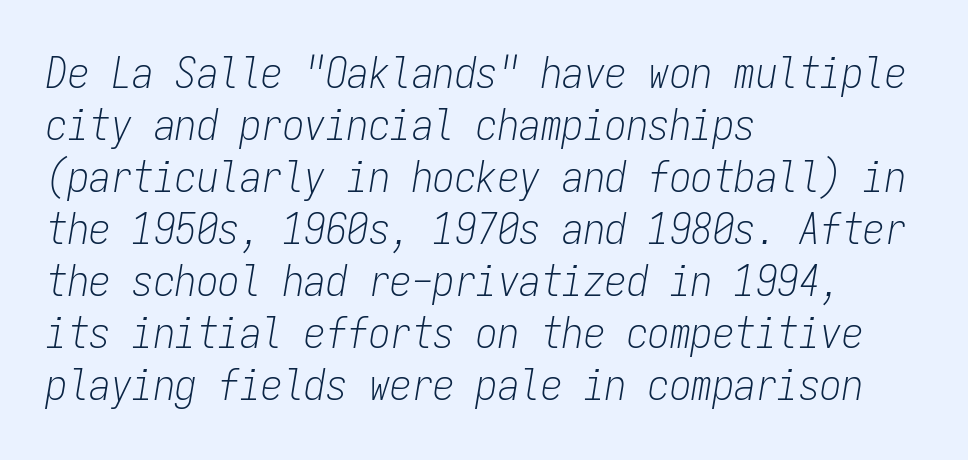
{"italic": "yes", "lean": "right", "slant_degrees": 9, "bold": "no", "weight": "light", "width": "condensed", "stroke_contrast": "low", "x_height": "medium", "monospaced": "yes", "underline": "no", "align": "left", "line_spacing_ratio": 1.21, "letter_spacing": "normal", "letter_spacing_em": 0.0, "glyph_px": 43}
